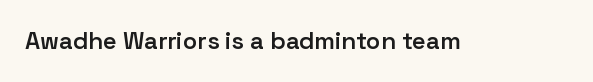
{"italic": "no", "bold": "semi", "underline": "no", "letter_spacing": "normal", "letter_spacing_em": 0.0, "glyph_px": 24}
